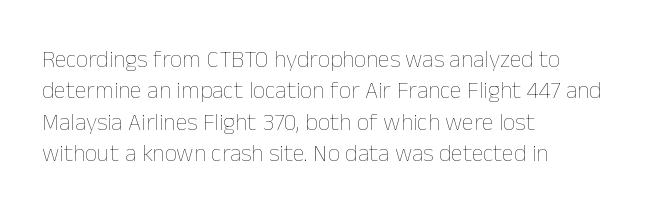
Q: Is the text bold? A: No.
Q: Is the text italic (slanted)? A: No, it is upright.
Q: Is the text underlined? A: No.
Q: How is the paragraph aligned? A: Left-aligned.
Q: Is the spacing between letters normal or unusually wide? A: Normal.
Q: Is the spacing between lines tight, normal or loose? A: Normal.
